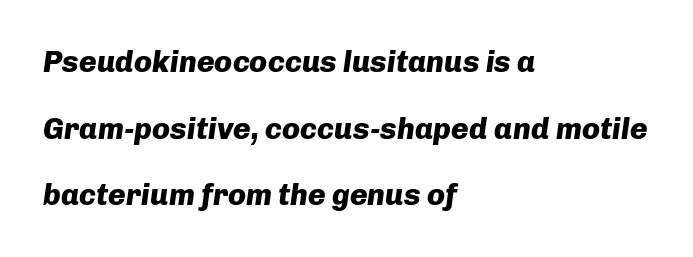
Is this a fixed-width face? No — the glyphs have proportional, varying widths. Heavy-handed strokes throughout: this text is bold. In terms of leading, this rendering errs on the spacious side. Observe the ordinary spacing: letters are neighbours, not strangers. No word sits above an underline.
